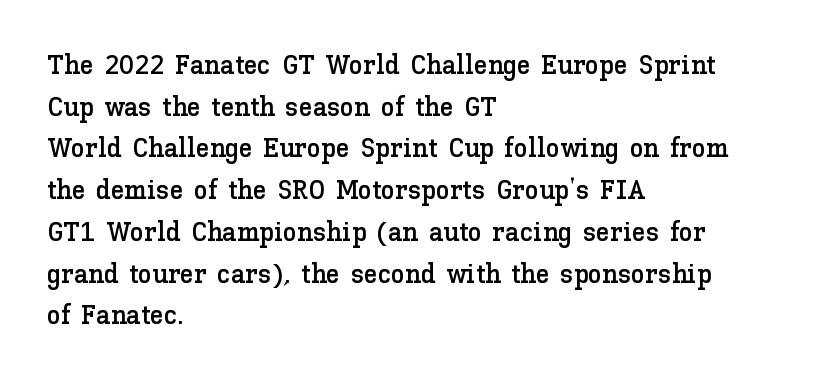
{"italic": "no", "width": "normal", "stroke_contrast": "low", "x_height": "medium", "monospaced": "no", "underline": "no", "align": "left", "line_spacing": "normal", "line_spacing_ratio": 1.49, "letter_spacing": "normal", "letter_spacing_em": 0.0, "glyph_px": 28}
